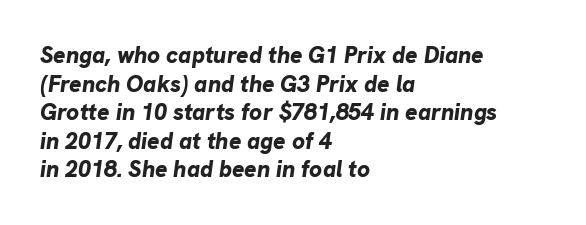
Characters are canted at an angle relative to the baseline's perpendicular. What stands out about the letter spacing? Nothing — it is the standard amount. A dark, heavy texture on the line: the type is bold. The gap between lines stays unmarked.
